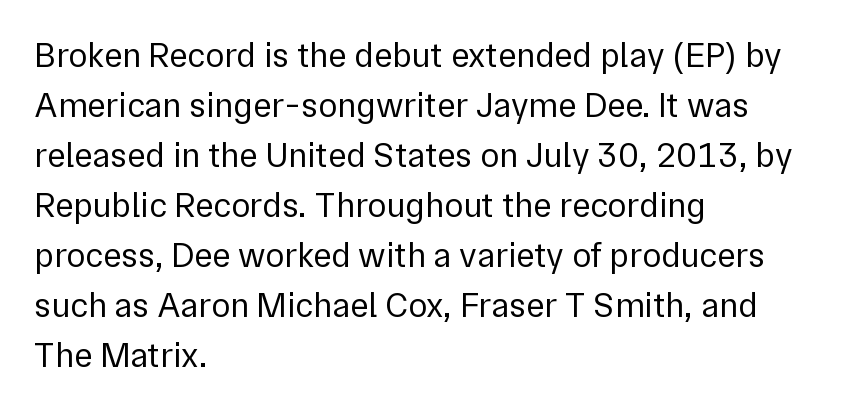
The image shows 35 px regular-weight sans-serif type, upright; set left-aligned, normal line spacing (1.43x), normal letter spacing, not underlined; a medium x-height.
